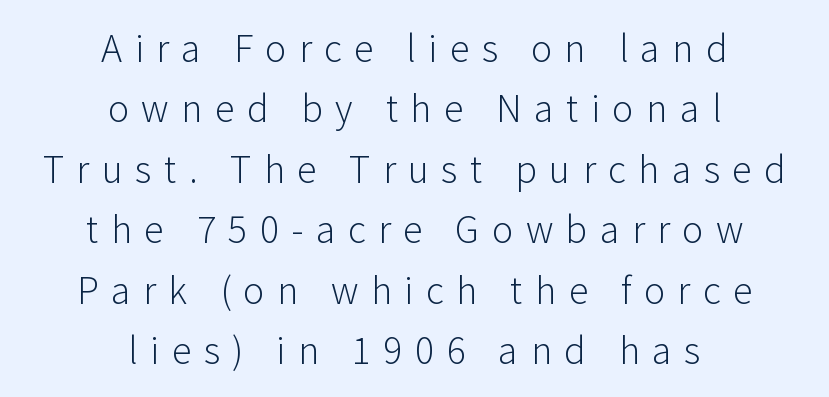
The image shows 40 px light sans-serif type, upright; set centered, normal line spacing (1.51x), unusually wide letter spacing (+0.31 em), not underlined; low stroke contrast and a medium x-height.
